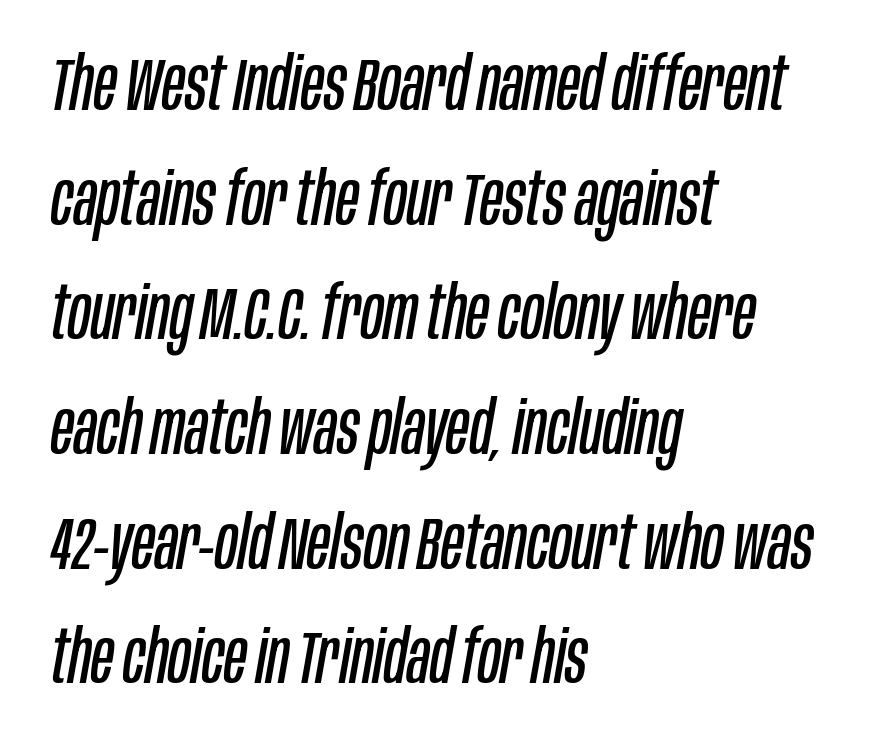
Heft: none added — not bold. Students, note that the glyphs here touch the page at normal intervals. Casual observation: everything's shoved over to the left. This sample has the flowing, uneven cadence of proportional lettering. Does the lettering tilt? It does — this is italic.
